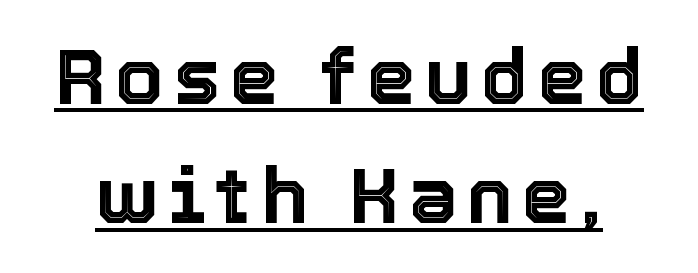
Is there an underline? Yes — a line sits under the letters. Summary of vertical rhythm: regular, with standard interline spacing. Spacing verdict: proportional, widths tailored to each character. Does the lettering tilt? It doesn't — this is upright.
